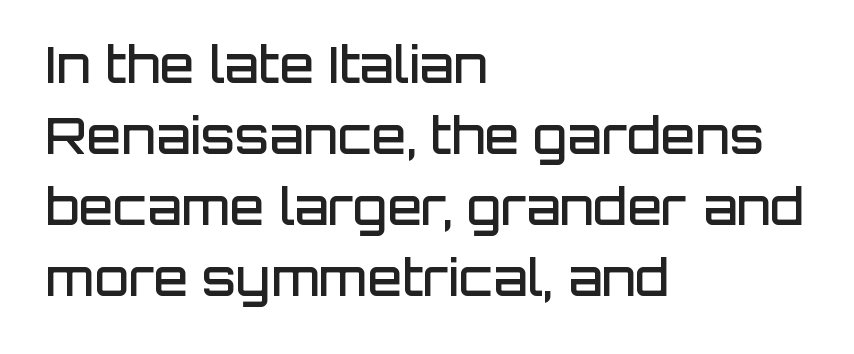
{"serif": "no", "italic": "no", "bold": "semi", "weight": "semibold", "width": "normal", "stroke_contrast": "low", "x_height": "large", "monospaced": "no", "underline": "no", "align": "left", "line_spacing": "normal", "line_spacing_ratio": 1.42, "letter_spacing": "normal", "letter_spacing_em": 0.0, "glyph_px": 50}
